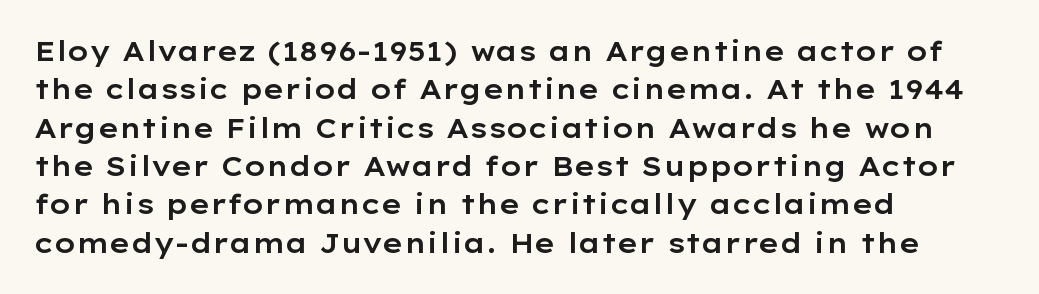
Compared with typical paragraphs, the rows here are spaced about the same. Posture: straight, roman, zero tilt. Inter-character spacing is left at the font's built-in metrics. The space beneath each line is pristine and unruled. The compositor pushed each line to the left boundary.
